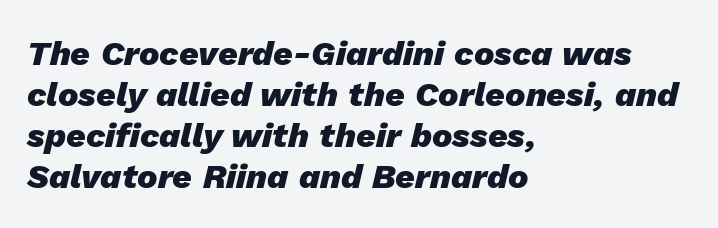
Character widths vary here, with narrow letters taking less room than wide ones. These words are printed bold, with thick strokes throughout. Short note: letters normally spaced. Slant detected: the letters are inclined. Letters rest on an invisible, unmarked baseline.
